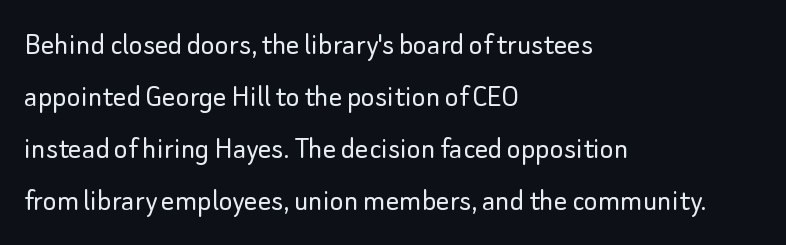
No extra ink here — the face is not bold. You can tell from the bare stems that sans-serif type was used. The typography opts for an upright posture over an oblique one. Tracking here is standard; glyphs follow each other at the usual distance. The space directly below the letters is spotless. The rendering anchors every line to the left-hand side.
